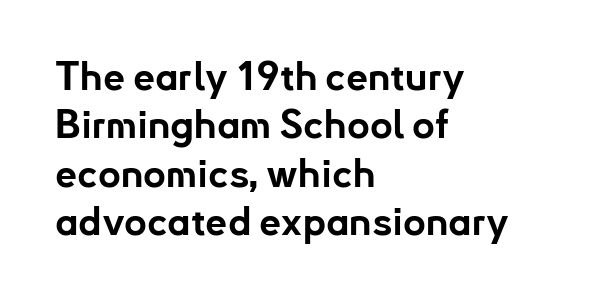
The letterforms sit shoulder to shoulder at normal distance. No italicization has been applied; the sample stays upright. Nope, no serifs anywhere on these letters. Honestly, there is no underline to notice here at all. Each letter keeps its own natural width here, so spacing adapts to shape. The strokes are fattened all the way to bold.
